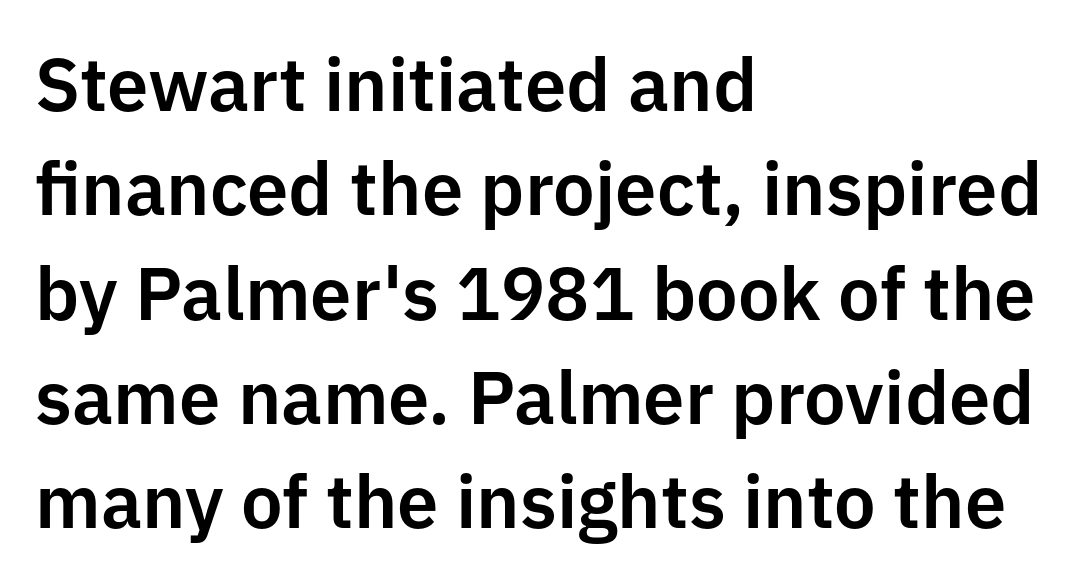
The image shows 74 px sans-serif type, upright; set left-aligned, normal line spacing (1.41x), normal letter spacing, not underlined; low stroke contrast and a medium x-height.
